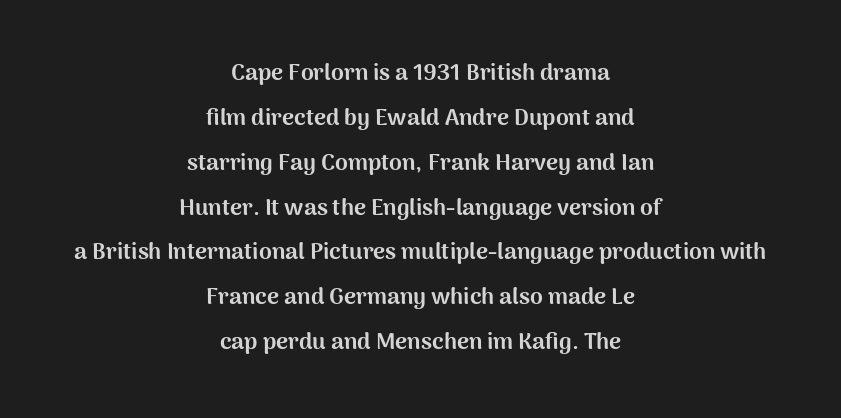
{"italic": "no", "bold": "yes", "underline": "no", "align": "center", "line_spacing": "loose", "line_spacing_ratio": 1.95, "letter_spacing": "normal", "letter_spacing_em": 0.0, "glyph_px": 23}
